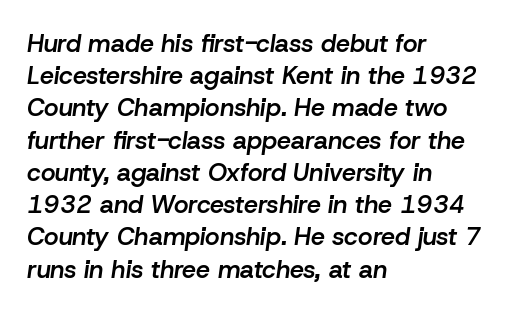
Standard letterfit; no display-style spreading of the glyphs. Successive baselines arrive at the customary interval. The foot of each line stays bare and open. The letters are semibold — heavier than regular but short of a full bold.
